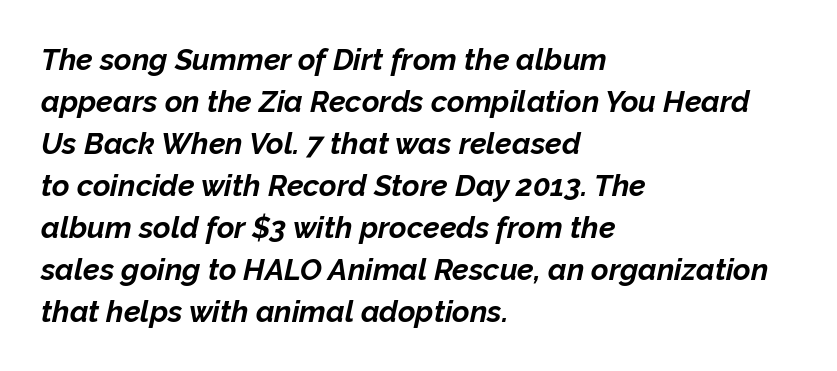
Q: Is the text bold? A: Yes.
Q: Is the text italic (slanted)? A: Yes, it leans right by about 12 degrees.
Q: Is the text underlined? A: No.
Q: How is the paragraph aligned? A: Left-aligned.
Q: Is the spacing between letters normal or unusually wide? A: Normal.
Q: Is the spacing between lines tight, normal or loose? A: Normal.
Q: Width (condensed, normal, or wide)? A: Normal.
Q: Stroke contrast? A: Low.
Q: x-height? A: Medium.
Q: Monospaced? A: No.
